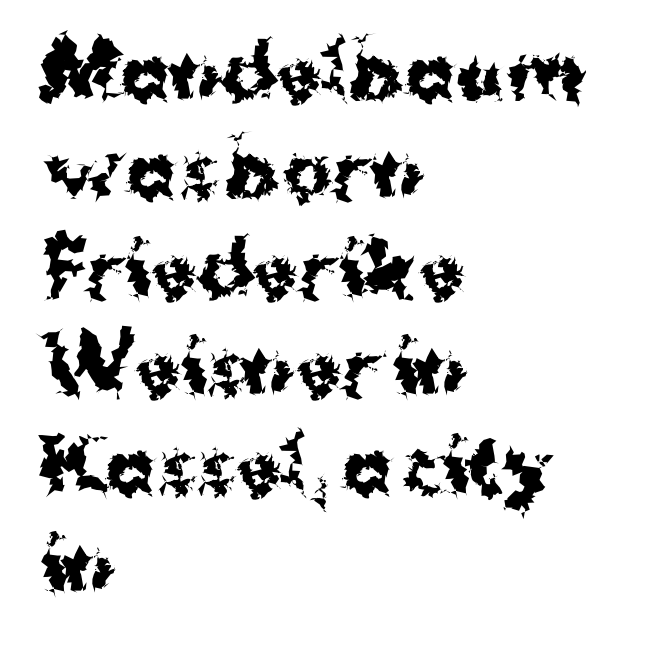
The face used here is a sans, in the tradition of grotesques and geometrics. What's the leading like? Ordinary, nothing unusual. Observe the ordinary spacing: letters are neighbours, not strangers. The specimen omits any rule beneath the text block's lines. Posture: upright roman. Here the designer chose a conventional face with non-uniform glyph widths.
